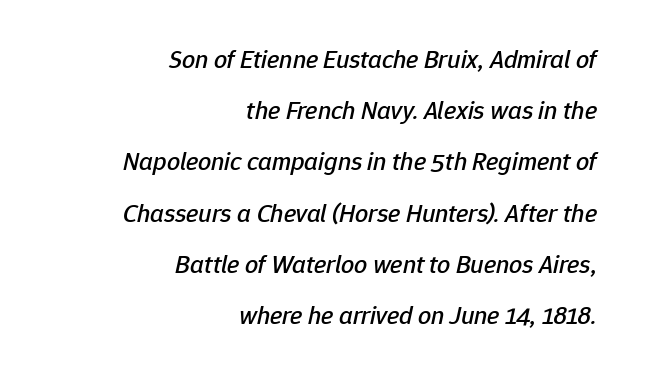
Q: Is the text italic (slanted)? A: Yes, it leans right by about 12 degrees.
Q: Is the text underlined? A: No.
Q: How is the paragraph aligned? A: Right-aligned.
Q: Is the spacing between letters normal or unusually wide? A: Normal.
Q: Is the spacing between lines tight, normal or loose? A: Loose.
